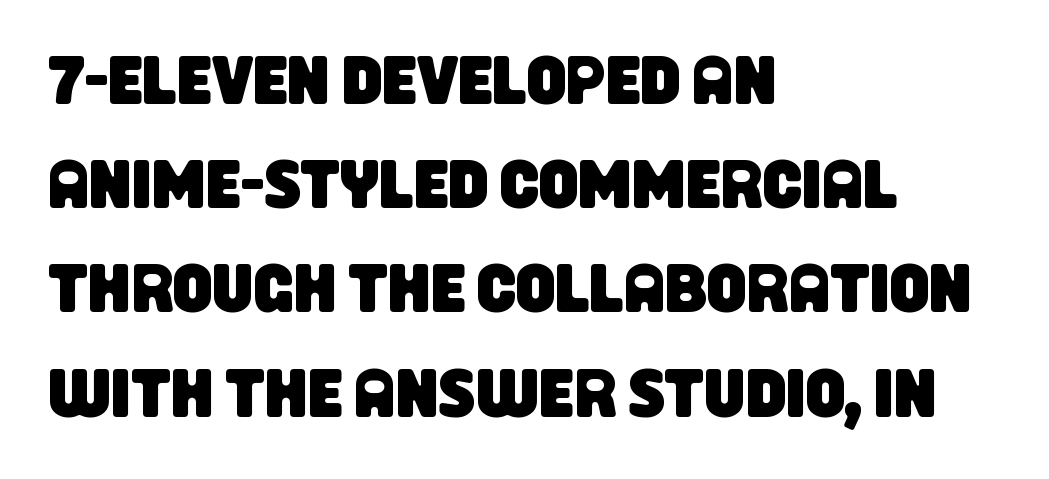
Q: Is the typeface a serif or a sans-serif typeface? A: Sans-serif.
Q: Is the text underlined? A: No.
Q: How is the paragraph aligned? A: Left-aligned.
Q: Is the spacing between letters normal or unusually wide? A: Normal.
Q: Is the spacing between lines tight, normal or loose? A: Normal.
Q: Width (condensed, normal, or wide)? A: Condensed.
Q: Stroke contrast? A: Low.
Q: x-height? A: Large.
Q: Monospaced? A: No.
